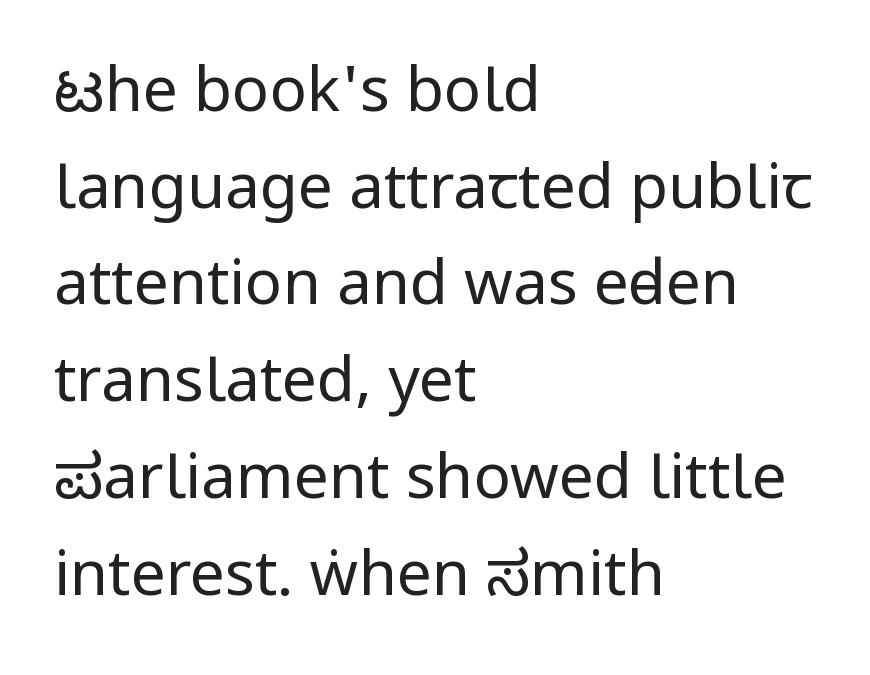
{"serif": "no", "italic": "no", "bold": "no", "weight": "regular", "width": "condensed", "stroke_contrast": "low", "underline": "no", "align": "left", "line_spacing": "normal", "line_spacing_ratio": 1.56, "letter_spacing": "normal", "letter_spacing_em": 0.0, "glyph_px": 62}
